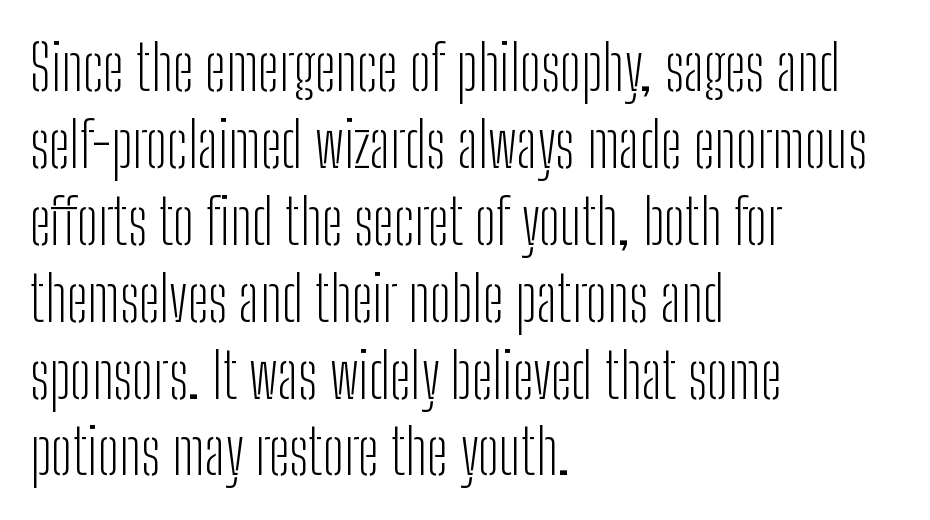
Unmarked baselines from the first word to the last. Each stroke keeps to a modest, everyday thickness or less. If you drew a line through each stem, it would be perfectly vertical. Is the block centered? No — it sits flush against the left margin.
